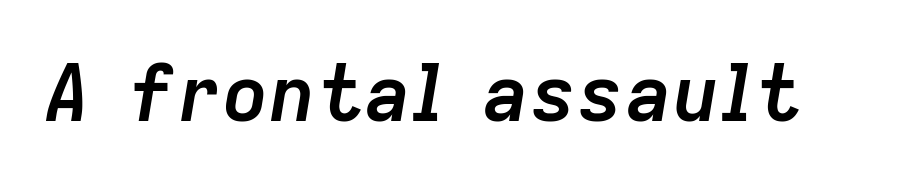
The image shows 79 px semibold type, italic (leaning right); set normal letter spacing, not underlined; low stroke contrast and a medium x-height.
